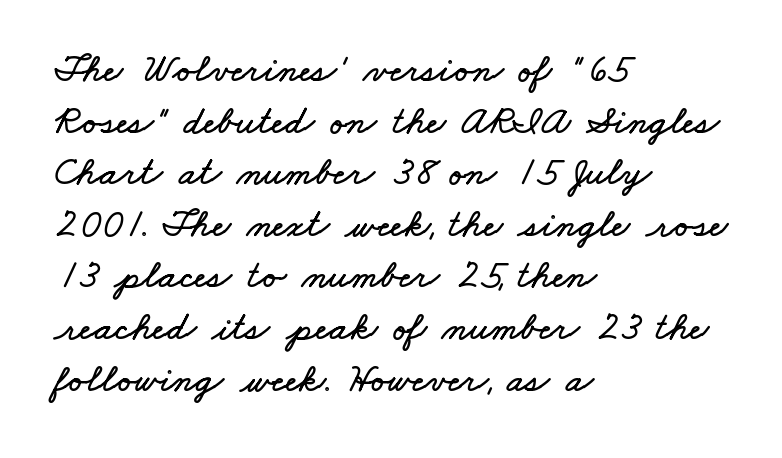
The image shows 40 px wide type; set left-aligned, normal line spacing (1.29x), normal letter spacing, not underlined; low stroke contrast and a small x-height.
